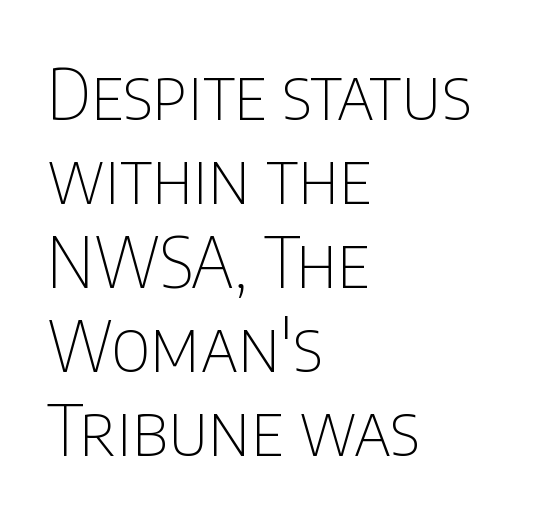
Q: Is the text bold? A: No.
Q: Is the text italic (slanted)? A: No, it is upright.
Q: Is the typeface a serif or a sans-serif typeface? A: Sans-serif.
Q: Is the text underlined? A: No.
Q: How is the paragraph aligned? A: Left-aligned.
Q: Is the spacing between letters normal or unusually wide? A: Normal.
Q: Width (condensed, normal, or wide)? A: Condensed.
Q: Stroke contrast? A: Low.
Q: x-height? A: Large.
Q: Monospaced? A: No.
